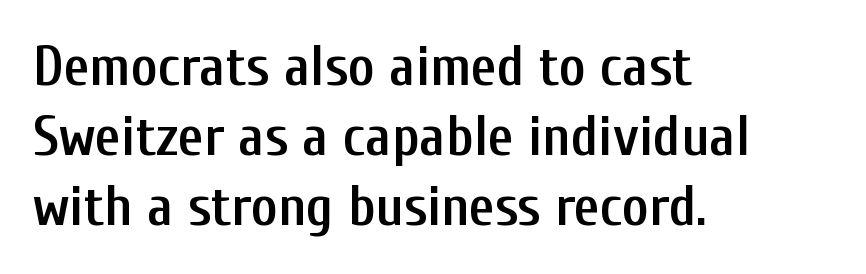
Unlike a traditional serif, this face leaves its strokes unadorned. Weight check: semibold — heavier than regular, not quite bold. Leftover space on each line is placed entirely after the last word. Letter spacing: default. The words here are not underlined.
